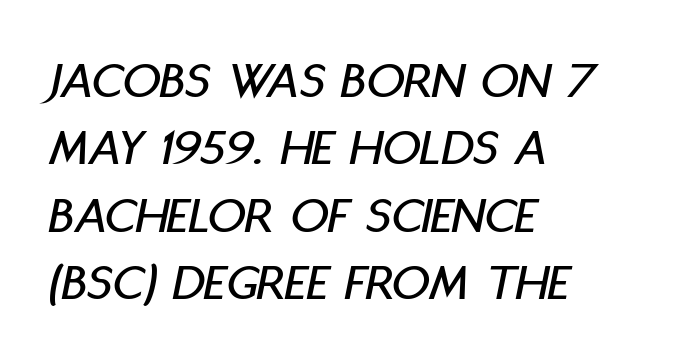
{"italic": "yes", "lean": "right", "slant_degrees": 11, "width": "condensed", "stroke_contrast": "low", "x_height": "large", "monospaced": "no", "underline": "no", "align": "left", "line_spacing": "normal", "line_spacing_ratio": 1.27, "letter_spacing": "normal", "letter_spacing_em": 0.0, "glyph_px": 53}
